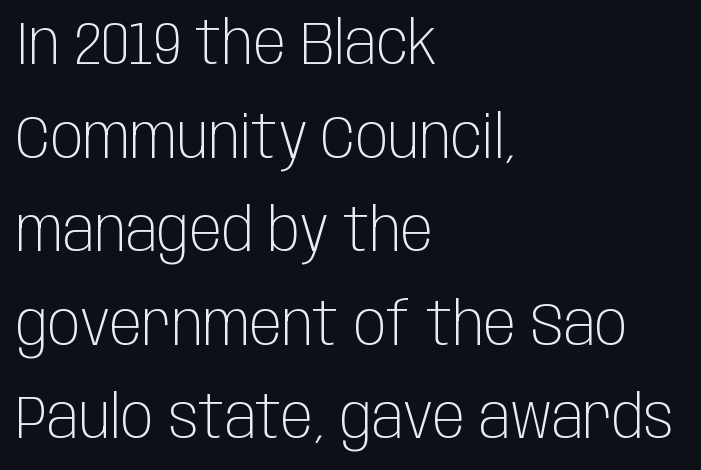
{"serif": "no", "italic": "no", "bold": "no", "weight": "light", "width": "condensed", "stroke_contrast": "low", "x_height": "large", "monospaced": "no", "underline": "no", "align": "left", "line_spacing": "normal", "line_spacing_ratio": 1.56, "letter_spacing": "normal", "letter_spacing_em": 0.0, "glyph_px": 60}
